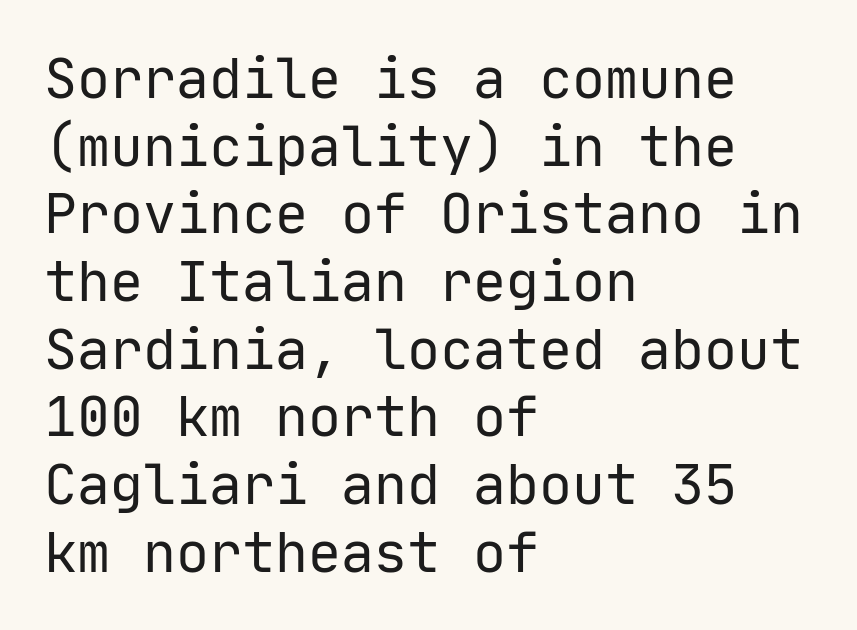
The gap between lines stays unmarked. What kind of face is this? One without serifs — a sans. Alignment: flush left. The typography opts for an upright posture over an oblique one.
